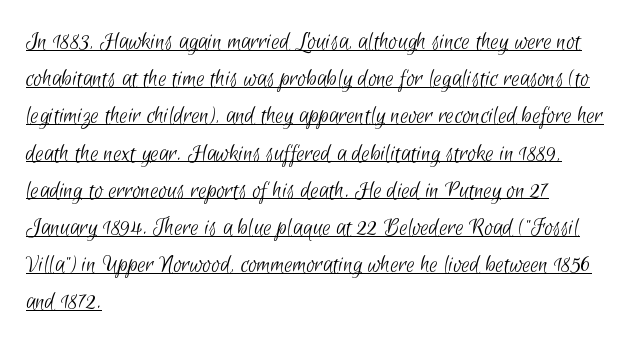
Q: Is the text bold? A: No.
Q: Is the text underlined? A: Yes.
Q: How is the paragraph aligned? A: Left-aligned.
Q: Is the spacing between letters normal or unusually wide? A: Normal.
Q: Is the spacing between lines tight, normal or loose? A: Normal.
